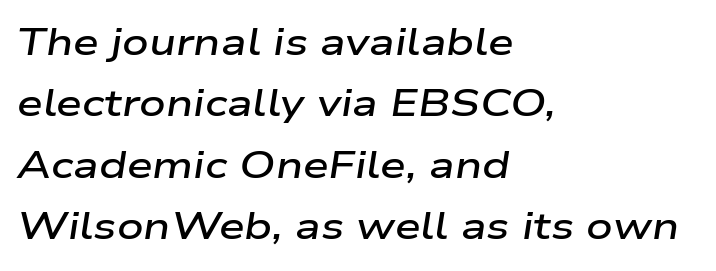
The image shows 37 px semibold, wide type, italic (leaning right); set left-aligned, normal line spacing (1.66x), normal letter spacing, not underlined; low stroke contrast and a medium x-height.
